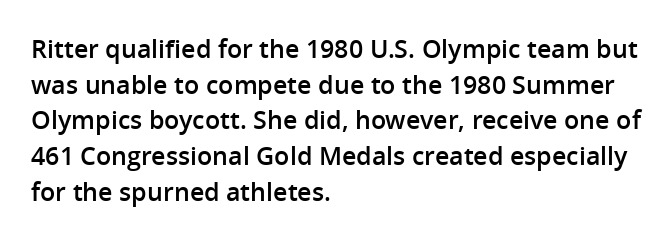
The vertical gap from one line to the next is medium. Which margin do the lines hug? The left one — the right edge is uneven. If you drew a line through each stem, it would be perfectly vertical. Has an underline been added? It has not.
